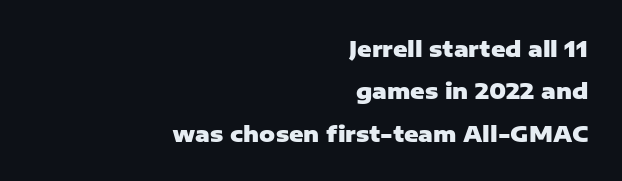
{"italic": "no", "bold": "yes", "underline": "no", "align": "right", "line_spacing": "loose", "line_spacing_ratio": 1.93, "letter_spacing": "normal", "letter_spacing_em": 0.0, "glyph_px": 22}
